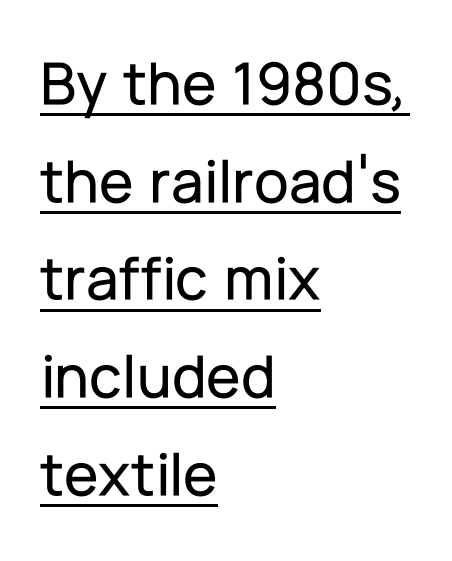
{"serif": "no", "italic": "no", "width": "normal", "stroke_contrast": "low", "x_height": "medium", "monospaced": "no", "underline": "yes", "align": "left", "line_spacing": "normal", "line_spacing_ratio": 1.55, "letter_spacing": "normal", "letter_spacing_em": 0.0, "glyph_px": 63}
